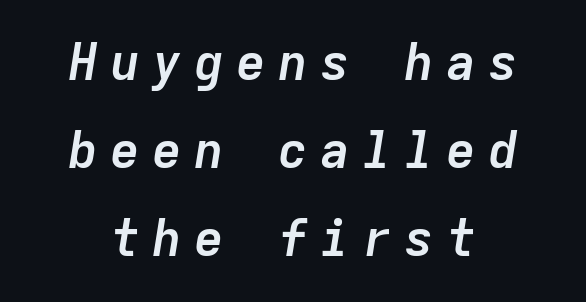
Q: Is the text bold? A: Yes.
Q: Is the text italic (slanted)? A: Yes, it leans right by about 9 degrees.
Q: Is the text underlined? A: No.
Q: Is the spacing between letters normal or unusually wide? A: Unusually wide.
Q: Width (condensed, normal, or wide)? A: Normal.
Q: Stroke contrast? A: Low.
Q: x-height? A: Medium.
Q: Monospaced? A: Yes.
